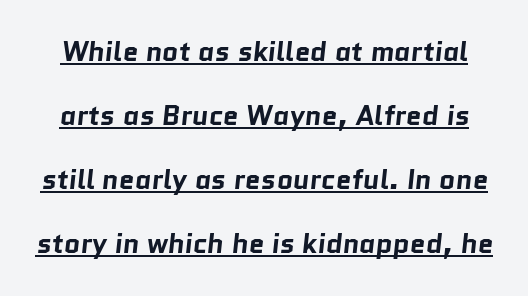
You'd pick this weight for a headline — it's a proper bold. Every word sits above its own underline. Caption: standard tracking, unaltered. Is this a fixed-width face? No — the glyphs have proportional, varying widths. Whoever set this chose breathing room over compactness in the vertical rhythm.
